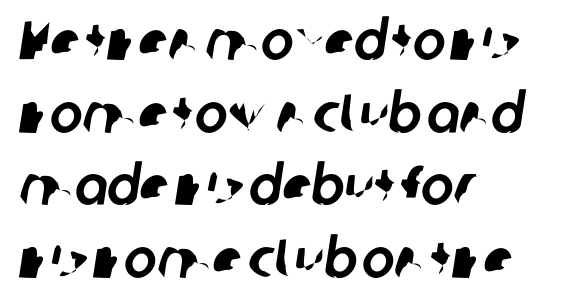
Q: Is the typeface a serif or a sans-serif typeface? A: Sans-serif.
Q: Is the text underlined? A: No.
Q: How is the paragraph aligned? A: Left-aligned.
Q: Is the spacing between letters normal or unusually wide? A: Normal.
Q: Is the spacing between lines tight, normal or loose? A: Normal.
Q: Width (condensed, normal, or wide)? A: Normal.
Q: Stroke contrast? A: Low.
Q: x-height? A: Medium.
Q: Monospaced? A: No.
